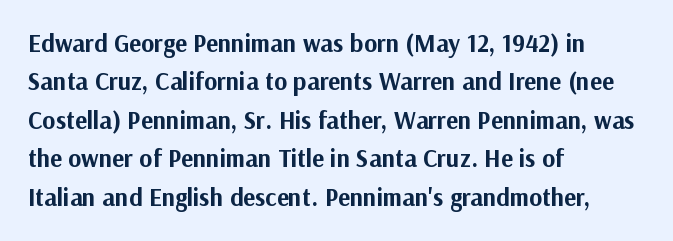
The image shows 25 px bold type, upright; set left-aligned, normal line spacing (1.54x), normal letter spacing, not underlined.
